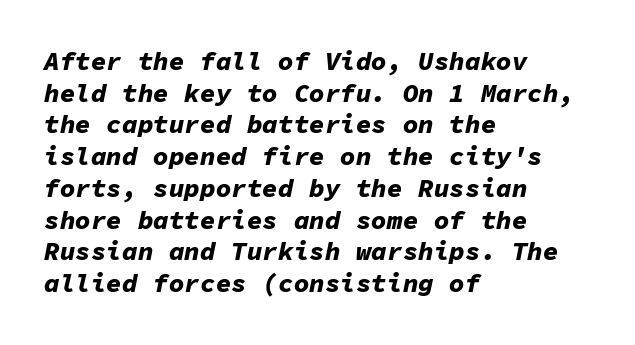
The image shows 26 px bold type, italic (leaning right); set left-aligned, line spacing 1.22x, normal letter spacing, not underlined.
